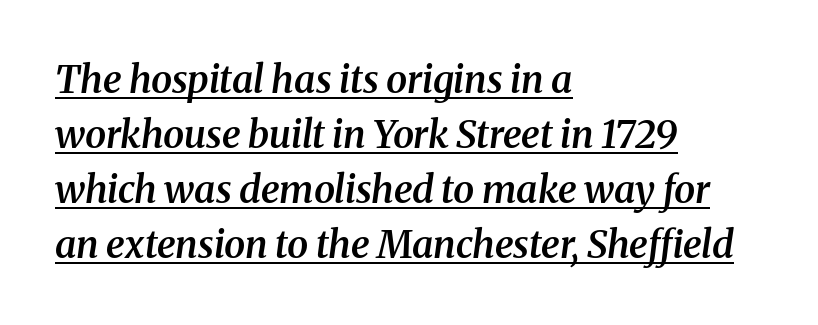
A semibold gives these letters moderate extra thickness, short of bold. The designer went with a serif here, giving each stem small feet. The face used here is proportionally spaced, like ordinary book or web type. How would I describe the line gaps? Plain and ordinary.
